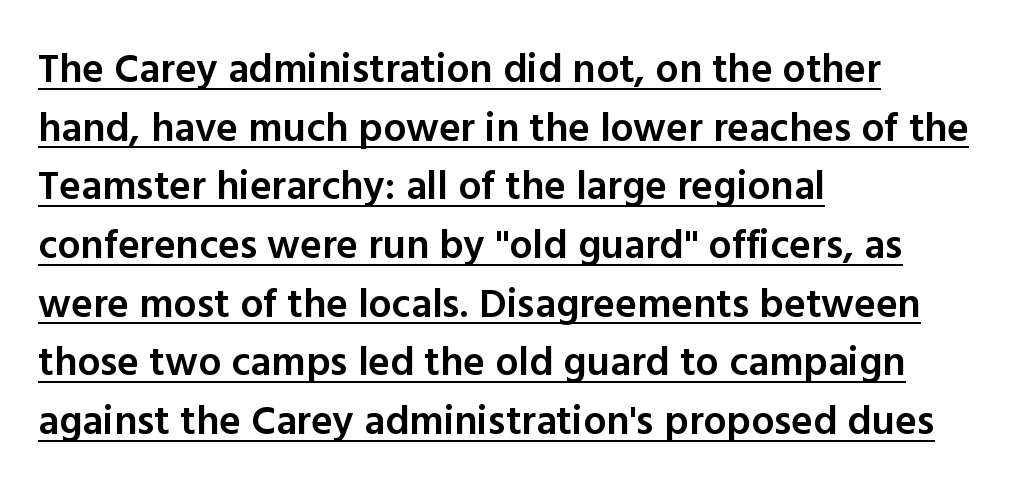
The image shows 41 px semibold sans-serif type, upright; set left-aligned, normal line spacing (1.43x), normal letter spacing, underlined; a medium x-height.
